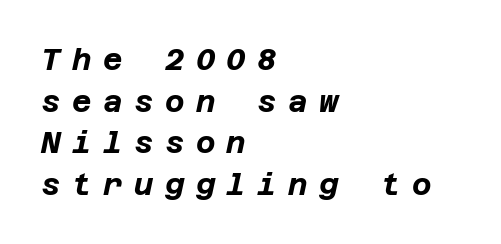
Q: Is the text bold? A: Yes.
Q: Is the text italic (slanted)? A: Yes, it leans right by about 12 degrees.
Q: Is the text underlined? A: No.
Q: How is the paragraph aligned? A: Left-aligned.
Q: Is the spacing between letters normal or unusually wide? A: Unusually wide.
Q: Is the spacing between lines tight, normal or loose? A: Normal.
Q: Width (condensed, normal, or wide)? A: Normal.
Q: Stroke contrast? A: Low.
Q: x-height? A: Large.
